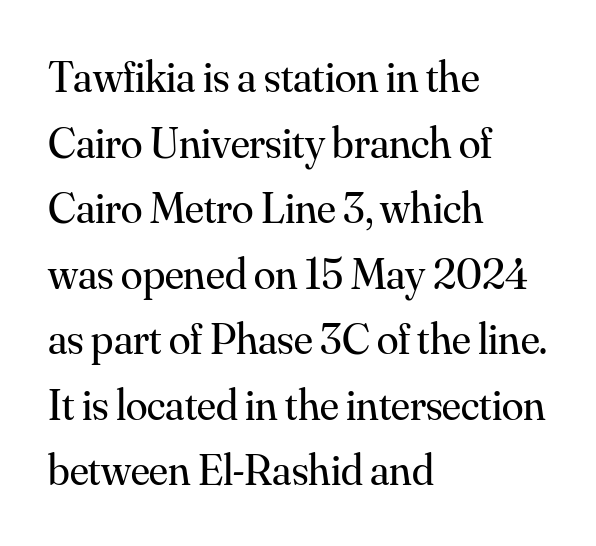
The image shows 44 px regular-weight serif type, upright; set left-aligned, normal line spacing (1.49x), normal letter spacing, not underlined; medium stroke contrast and a small x-height.
